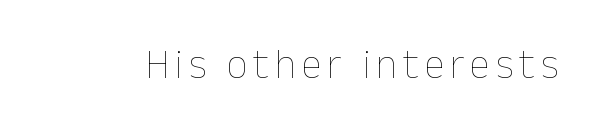
The image shows 41 px thin type, upright; set not underlined; low stroke contrast and a medium x-height.
